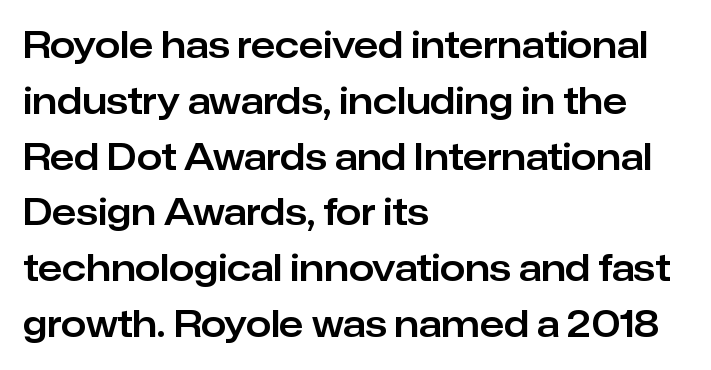
A typesetter would call this proportional, since set widths differ per character. Which margin do the lines hug? The left one — the right edge is uneven. Words appear dense and cohesive because spacing is normal. No feet cap the strokes, marking this as sans-serif type. This sample keeps an unexceptional amount of space between lines.
